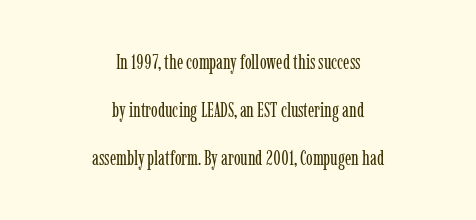
The image shows 20 px text type, upright; set centered, loose line spacing (2.4x), normal letter spacing, not underlined.
